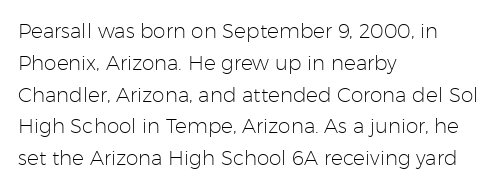
The image shows 20 px text type, upright; set left-aligned, normal line spacing (1.59x), normal letter spacing, not underlined.
